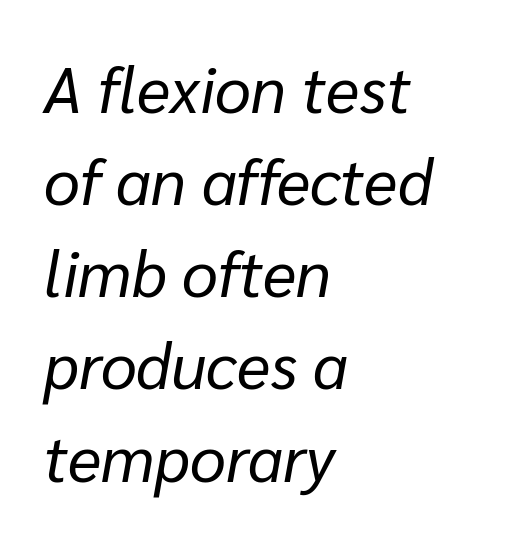
{"italic": "yes", "lean": "right", "slant_degrees": 10, "bold": "no", "weight": "regular", "width": "normal", "stroke_contrast": "low", "x_height": "medium", "monospaced": "no", "underline": "no", "align": "left", "line_spacing": "normal", "line_spacing_ratio": 1.44, "letter_spacing": "normal", "letter_spacing_em": 0.0, "glyph_px": 64}
